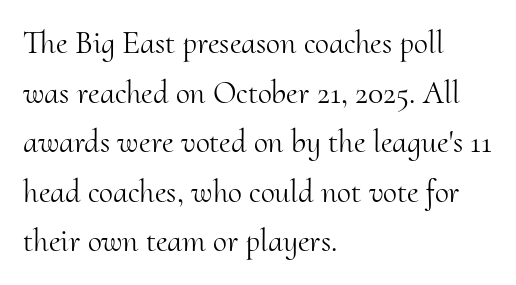
Q: Is the text bold? A: No.
Q: Is the text italic (slanted)? A: No, it is upright.
Q: Is the typeface a serif or a sans-serif typeface? A: Serif.
Q: Is the text underlined? A: No.
Q: How is the paragraph aligned? A: Left-aligned.
Q: Is the spacing between letters normal or unusually wide? A: Normal.
Q: Is the spacing between lines tight, normal or loose? A: Normal.
Q: Width (condensed, normal, or wide)? A: Normal.
Q: Stroke contrast? A: Medium.
Q: x-height? A: Small.
Q: Monospaced? A: No.
